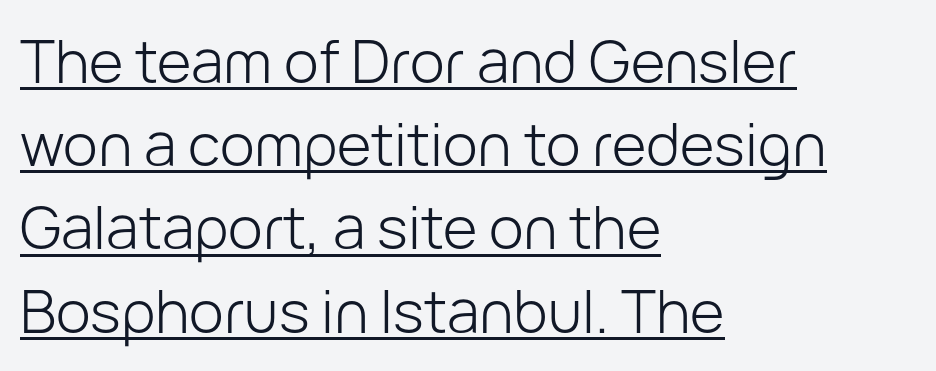
The image shows 59 px light sans-serif type, upright; set left-aligned, normal line spacing (1.41x), normal letter spacing, underlined; low stroke contrast and a medium x-height.
